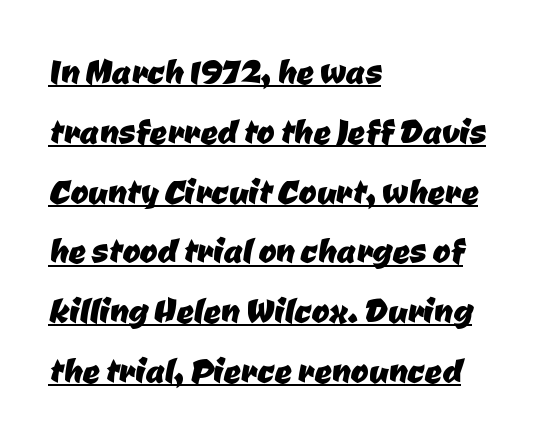
{"serif": "no", "width": "normal", "stroke_contrast": "low", "x_height": "medium", "monospaced": "no", "underline": "yes", "align": "left", "line_spacing": "normal", "line_spacing_ratio": 1.39, "letter_spacing": "normal", "letter_spacing_em": 0.0, "glyph_px": 43}
